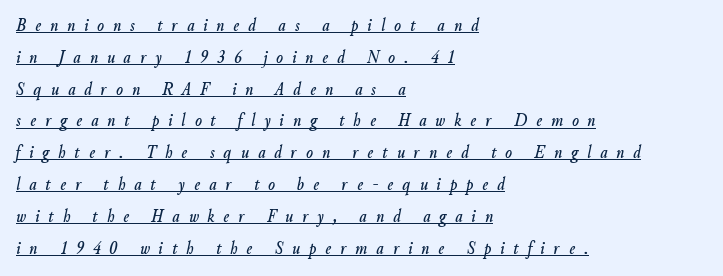
{"italic": "yes", "lean": "right", "slant_degrees": 9, "underline": "yes", "align": "left", "line_spacing": "normal", "line_spacing_ratio": 1.59, "letter_spacing": "wide", "letter_spacing_em": 0.45, "glyph_px": 20}
